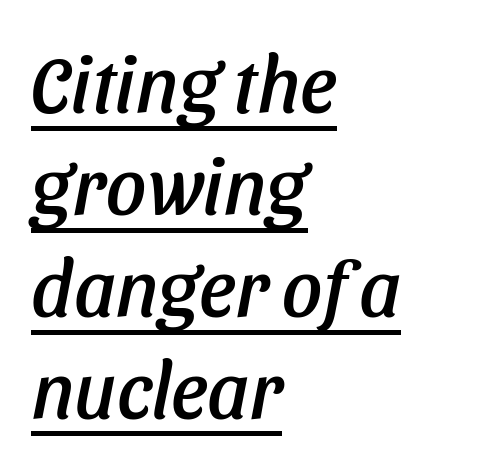
Q: Is the text italic (slanted)? A: Yes, it leans right by about 11 degrees.
Q: Is the text underlined? A: Yes.
Q: How is the paragraph aligned? A: Left-aligned.
Q: Is the spacing between letters normal or unusually wide? A: Normal.
Q: Is the spacing between lines tight, normal or loose? A: Normal.
Q: Width (condensed, normal, or wide)? A: Normal.
Q: Stroke contrast? A: Low.
Q: x-height? A: Medium.
Q: Monospaced? A: No.
